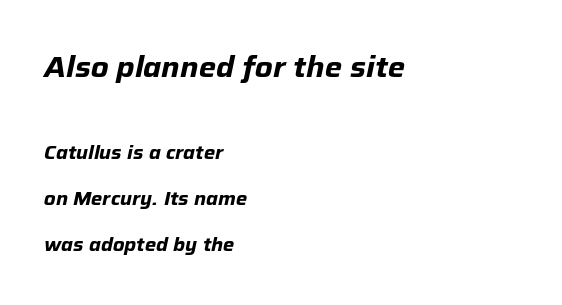
Q: Is the text bold? A: Yes.
Q: Is the text italic (slanted)? A: Yes, it leans right by about 12 degrees.
Q: Is the text underlined? A: No.
Q: How is the paragraph aligned? A: Left-aligned.
Q: Is the spacing between letters normal or unusually wide? A: Normal.
Q: Is the spacing between lines tight, normal or loose? A: Loose.
Q: Which block of text is set in a larger size, the first (top) or the second (bottom)? A: The first (top) one.
Q: Width (condensed, normal, or wide)? A: Normal.
Q: Stroke contrast? A: Low.
Q: x-height? A: Medium.
Q: Monospaced? A: No.
